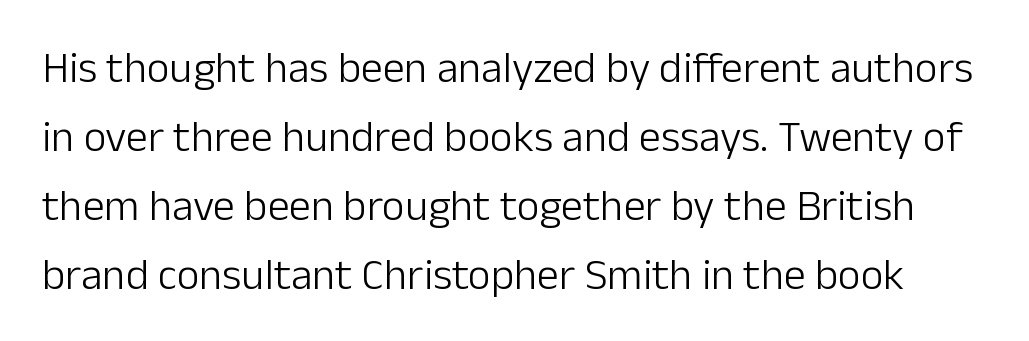
A typesetter would label this face a sans. The space directly below the letters is spotless. Proportional: the letters do not fall into vertical columns. Each new line begins a customary step beneath the previous one. Look at the tracking — it's just the regular setting, nothing added. Stroke mass is kept to a normal reading level or below.
